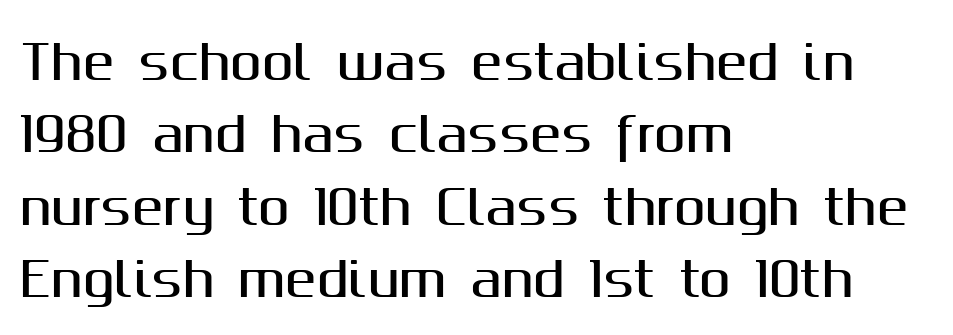
The image shows 47 px sans-serif type, upright; set left-aligned, normal line spacing (1.54x), normal letter spacing, not underlined; medium stroke contrast and a medium x-height.
